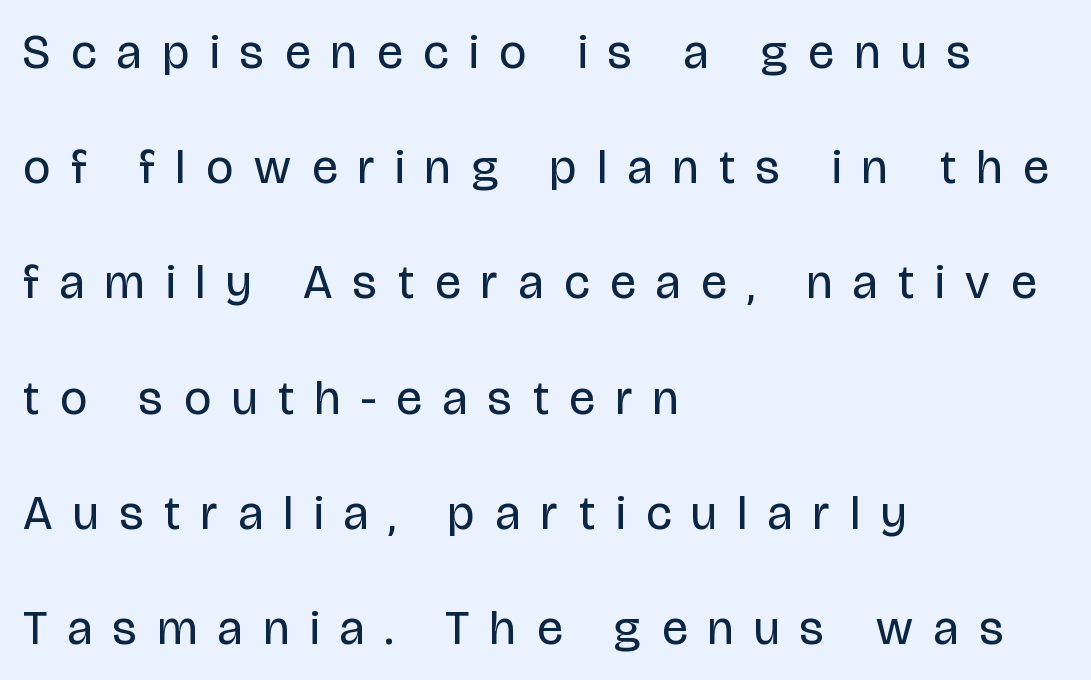
Q: Is the text bold? A: No.
Q: Is the text italic (slanted)? A: No, it is upright.
Q: Is the typeface a serif or a sans-serif typeface? A: Sans-serif.
Q: Is the text underlined? A: No.
Q: How is the paragraph aligned? A: Left-aligned.
Q: Is the spacing between letters normal or unusually wide? A: Unusually wide.
Q: Is the spacing between lines tight, normal or loose? A: Loose.
Q: Width (condensed, normal, or wide)? A: Condensed.
Q: Stroke contrast? A: Low.
Q: x-height? A: Large.
Q: Monospaced? A: No.
